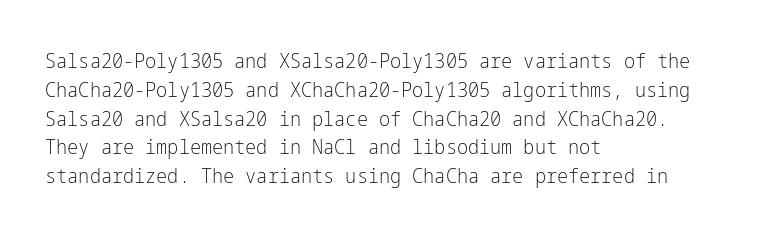
Each new line begins a customary step beneath the previous one. Stems here are at most as thick as an everyday book face. Words appear dense and cohesive because spacing is normal. Descenders hang freely into open space. The axis of the letterforms is exactly vertical.
